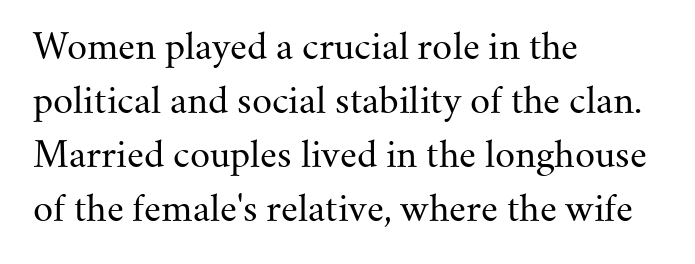
This rendering leaves character spacing at its baseline value. Caption: multi-line text, flush left, ragged right. Leading matches the norm, producing a regular column. These glyphs show unthickened strokes, regular width or finer. The letters advance in unequal steps, a hallmark of proportional type.
